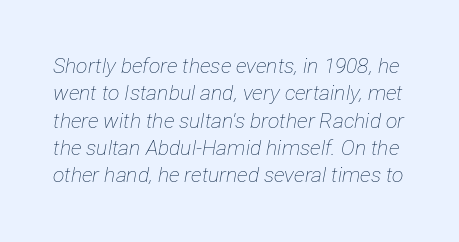
Q: Is the text bold? A: No.
Q: Is the text italic (slanted)? A: Yes, it leans right by about 12 degrees.
Q: Is the text underlined? A: No.
Q: Is the spacing between letters normal or unusually wide? A: Normal.
Q: Is the spacing between lines tight, normal or loose? A: Normal.
